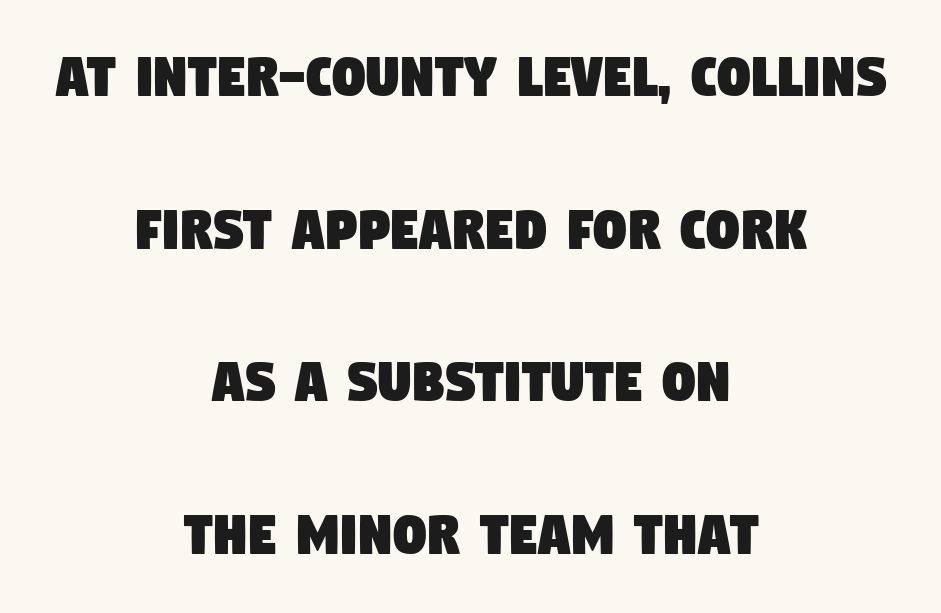
The image shows 65 px condensed sans-serif type; set centered, loose line spacing (2.35x), normal letter spacing, not underlined; low stroke contrast and a large x-height.
